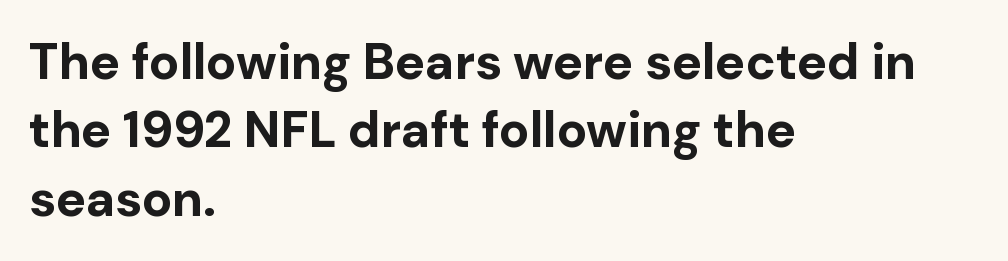
Q: Is the text bold? A: Yes.
Q: Is the text italic (slanted)? A: No, it is upright.
Q: Is the typeface a serif or a sans-serif typeface? A: Sans-serif.
Q: Is the text underlined? A: No.
Q: How is the paragraph aligned? A: Left-aligned.
Q: Is the spacing between letters normal or unusually wide? A: Normal.
Q: Is the spacing between lines tight, normal or loose? A: Normal.
Q: Width (condensed, normal, or wide)? A: Normal.
Q: Stroke contrast? A: Low.
Q: x-height? A: Medium.
Q: Monospaced? A: No.
